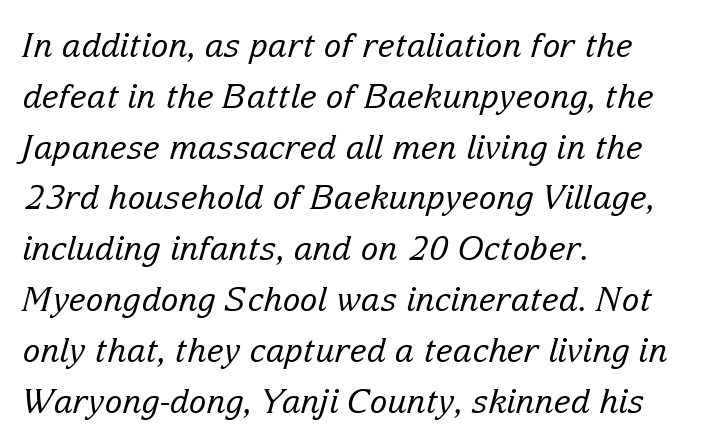
{"serif": "yes", "italic": "yes", "lean": "right", "slant_degrees": 15, "bold": "no", "weight": "regular", "width": "normal", "stroke_contrast": "low", "x_height": "medium", "monospaced": "no", "underline": "no", "align": "left", "line_spacing": "normal", "line_spacing_ratio": 1.54, "letter_spacing": "normal", "letter_spacing_em": 0.0, "glyph_px": 33}
